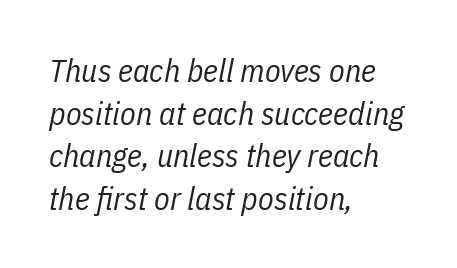
Q: Is the text bold? A: No.
Q: Is the text italic (slanted)? A: Yes, it leans right by about 11 degrees.
Q: Is the text underlined? A: No.
Q: How is the paragraph aligned? A: Left-aligned.
Q: Is the spacing between letters normal or unusually wide? A: Normal.
Q: Is the spacing between lines tight, normal or loose? A: Normal.
Q: Width (condensed, normal, or wide)? A: Condensed.
Q: Stroke contrast? A: Low.
Q: x-height? A: Medium.
Q: Monospaced? A: No.
